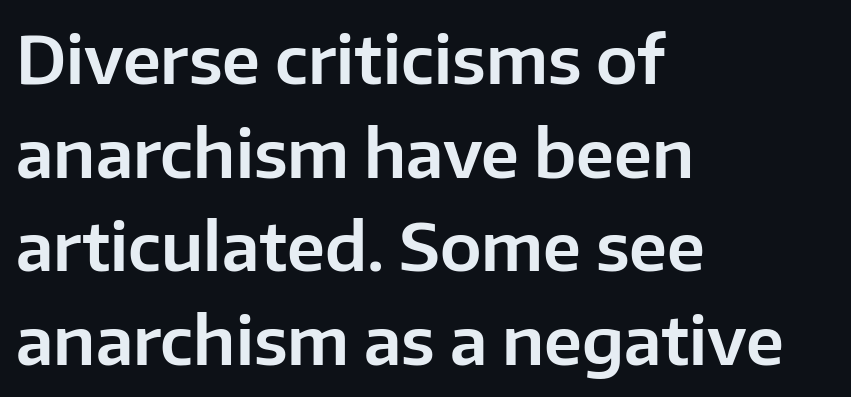
Q: Is the text italic (slanted)? A: No, it is upright.
Q: Is the typeface a serif or a sans-serif typeface? A: Sans-serif.
Q: Is the text underlined? A: No.
Q: How is the paragraph aligned? A: Left-aligned.
Q: Is the spacing between letters normal or unusually wide? A: Normal.
Q: Is the spacing between lines tight, normal or loose? A: Normal.
Q: Width (condensed, normal, or wide)? A: Normal.
Q: Stroke contrast? A: Low.
Q: x-height? A: Medium.
Q: Monospaced? A: No.
